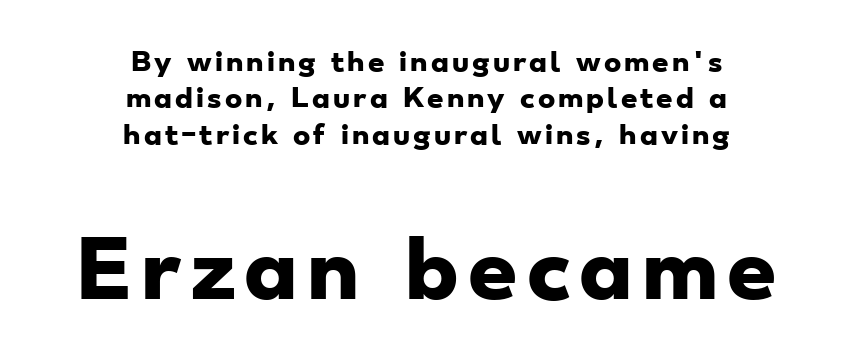
The image shows 78 px heavy, wide sans-serif type; set centered, normal line spacing (1.4x), not underlined; the second (bottom) block is 3.0x larger; low stroke contrast and a small x-height.
